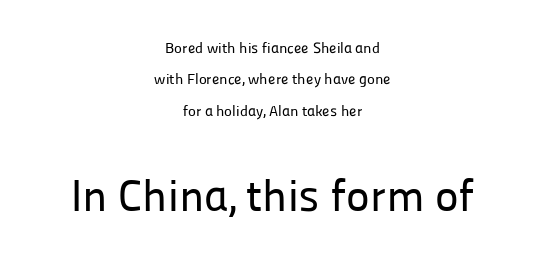
The image shows 45 px sans-serif type, upright; set centered, loose line spacing (2.09x), normal letter spacing, not underlined; the second (bottom) block is 3.0x larger; low stroke contrast and a medium x-height.
